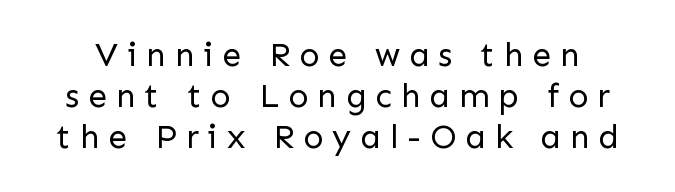
The image shows 34 px regular-weight sans-serif type, upright; set line spacing 1.21x, unusually wide letter spacing (+0.26 em), not underlined; low stroke contrast and a medium x-height.
